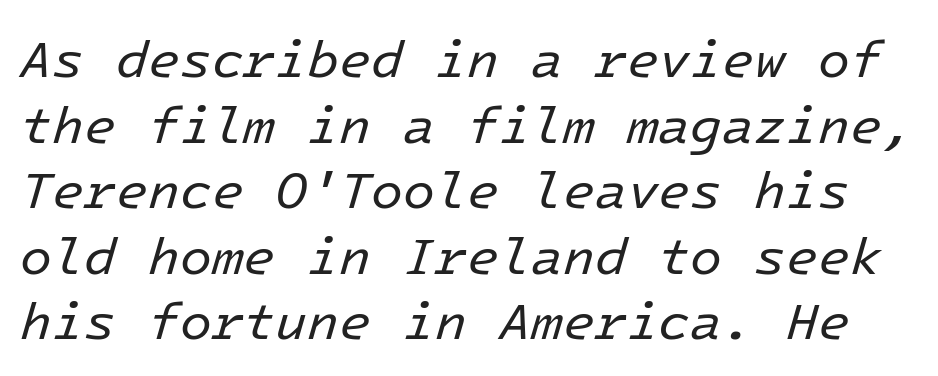
{"italic": "yes", "lean": "right", "slant_degrees": 16, "bold": "no", "weight": "regular", "width": "normal", "stroke_contrast": "low", "x_height": "medium", "underline": "no", "line_spacing": "normal", "line_spacing_ratio": 1.26, "letter_spacing": "normal", "letter_spacing_em": 0.0, "glyph_px": 52}
